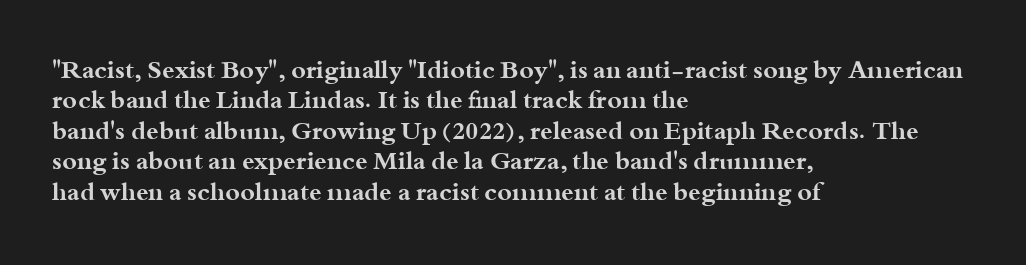
{"italic": "no", "bold": "yes", "underline": "no", "align": "left", "line_spacing_ratio": 1.22, "letter_spacing": "normal", "letter_spacing_em": 0.0, "glyph_px": 25}
